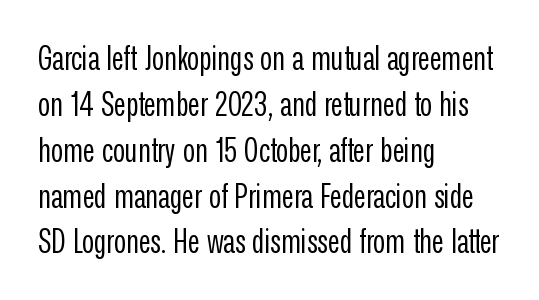
The image shows 33 px regular-weight, condensed sans-serif type, upright; set left-aligned, normal line spacing (1.39x), normal letter spacing, not underlined; low stroke contrast and a medium x-height.
